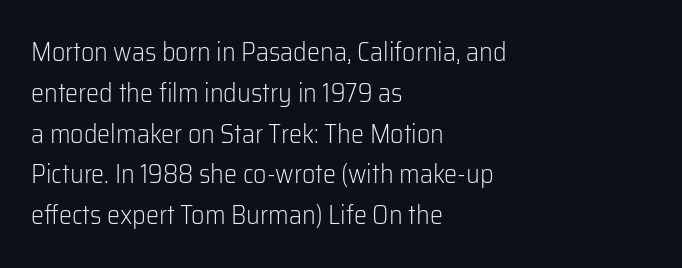
{"italic": "no", "bold": "no", "underline": "no", "align": "left", "line_spacing": "normal", "line_spacing_ratio": 1.57, "letter_spacing": "normal", "letter_spacing_em": 0.0, "glyph_px": 26}
